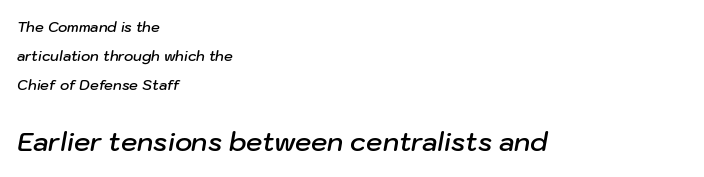
Q: Is the text bold? A: Semi-bold.
Q: Is the text italic (slanted)? A: Yes, it leans right by about 10 degrees.
Q: Is the text underlined? A: No.
Q: How is the paragraph aligned? A: Left-aligned.
Q: Is the spacing between letters normal or unusually wide? A: Normal.
Q: Is the spacing between lines tight, normal or loose? A: Loose.
Q: Which block of text is set in a larger size, the first (top) or the second (bottom)? A: The second (bottom) one.
